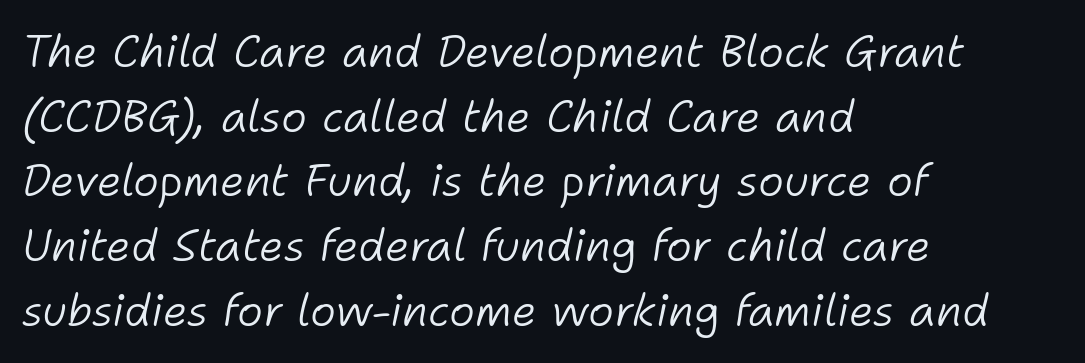
Q: Is the text bold? A: No.
Q: Is the text italic (slanted)? A: Yes, it leans right by about 11 degrees.
Q: Is the text underlined? A: No.
Q: How is the paragraph aligned? A: Left-aligned.
Q: Is the spacing between letters normal or unusually wide? A: Normal.
Q: Is the spacing between lines tight, normal or loose? A: Normal.
Q: Width (condensed, normal, or wide)? A: Normal.
Q: Stroke contrast? A: Low.
Q: x-height? A: Medium.
Q: Monospaced? A: No.
